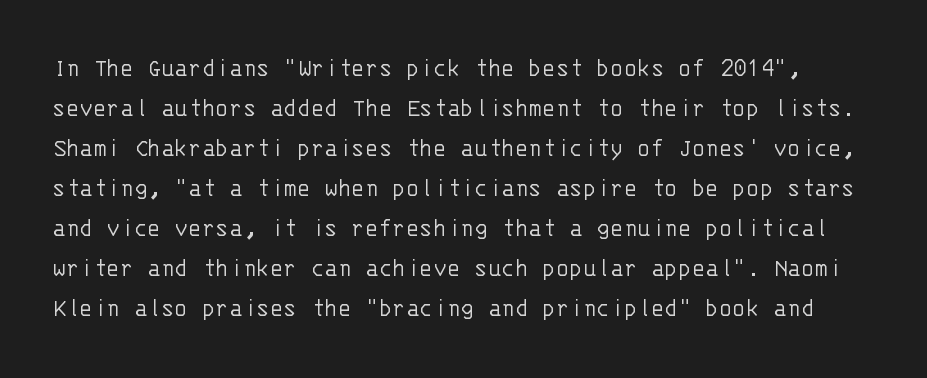
The image shows 28 px light sans-serif type, upright, monospaced; set normal line spacing (1.43x), normal letter spacing, not underlined; low stroke contrast and a large x-height.
